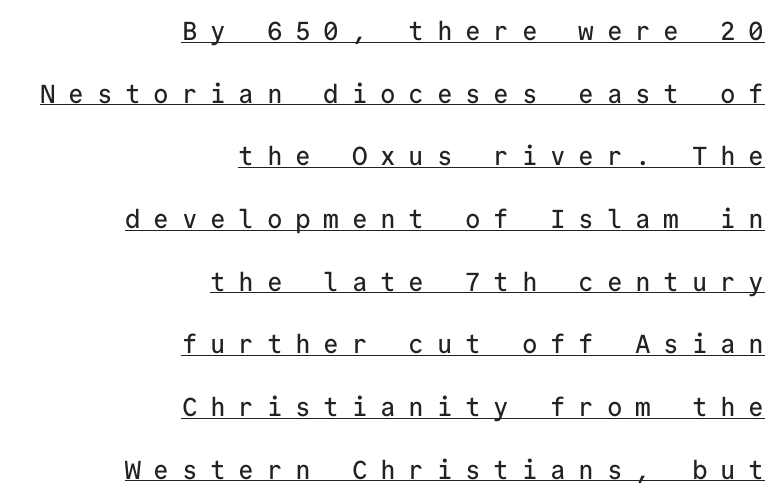
Q: Is the text italic (slanted)? A: No, it is upright.
Q: Is the text underlined? A: Yes.
Q: How is the paragraph aligned? A: Right-aligned.
Q: Is the spacing between letters normal or unusually wide? A: Unusually wide.
Q: Is the spacing between lines tight, normal or loose? A: Loose.
